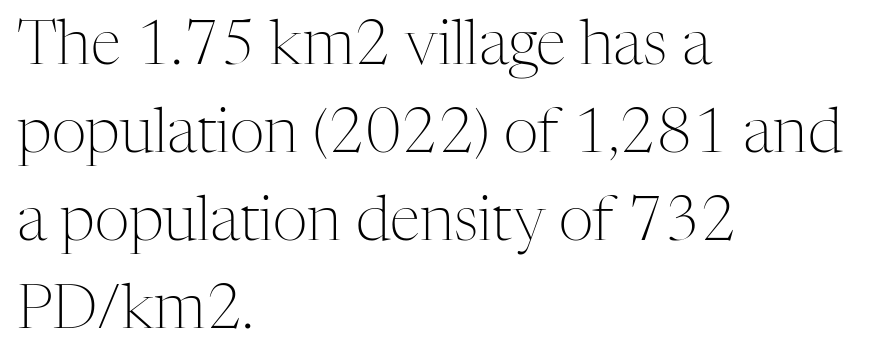
The image shows 61 px light serif type, upright; set left-aligned, normal line spacing (1.44x), normal letter spacing, not underlined; medium stroke contrast and a medium x-height.
